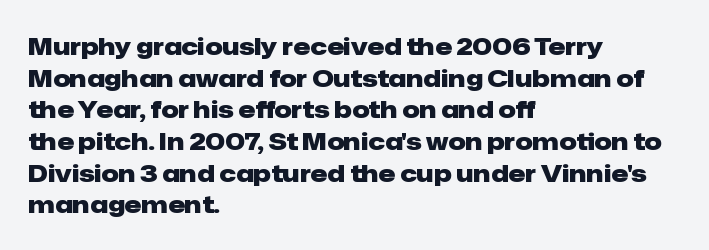
Q: Is the text bold? A: Yes.
Q: Is the text italic (slanted)? A: No, it is upright.
Q: Is the text underlined? A: No.
Q: How is the paragraph aligned? A: Left-aligned.
Q: Is the spacing between letters normal or unusually wide? A: Normal.
Q: Is the spacing between lines tight, normal or loose? A: Normal.
